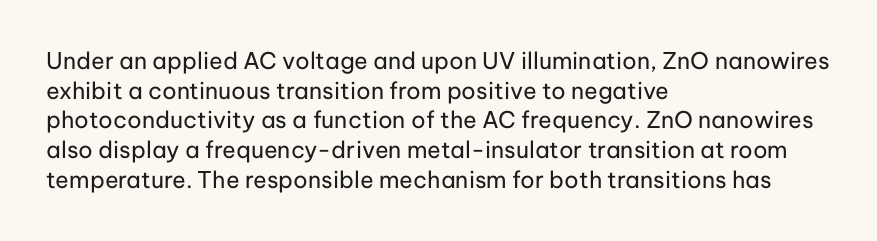
The image shows 23 px text type, upright; set left-aligned, normal line spacing (1.29x), normal letter spacing, not underlined.
